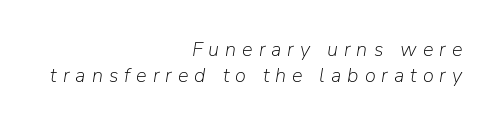
The image shows 20 px text type, italic (leaning right); set right-aligned, normal line spacing (1.32x), unusually wide letter spacing (+0.3 em), not underlined.
